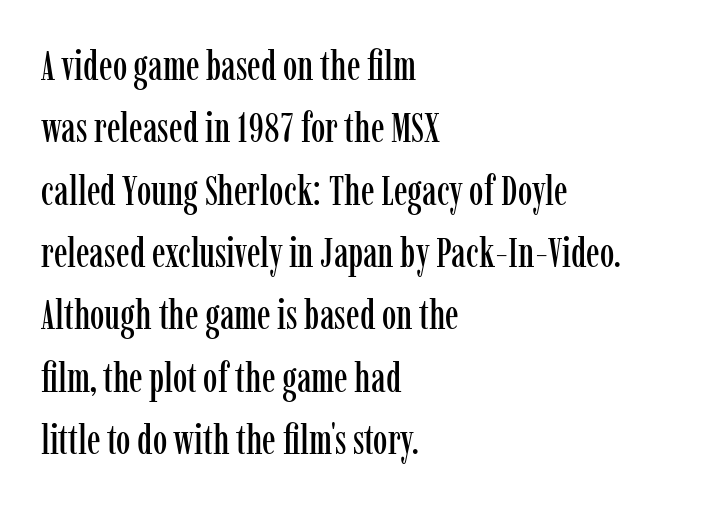
The image shows 41 px condensed serif type, upright; set left-aligned, normal line spacing (1.52x), normal letter spacing, not underlined; low stroke contrast and a medium x-height.
